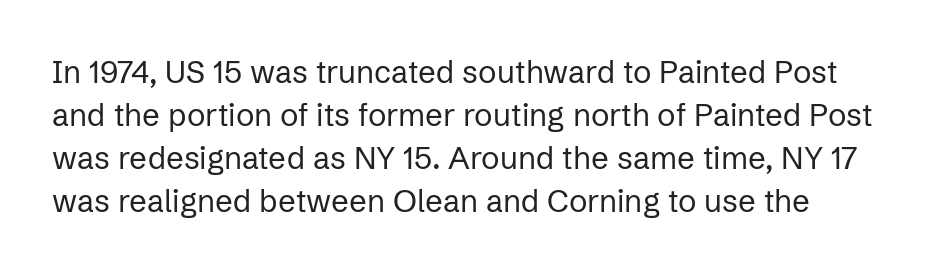
Q: Is the text bold? A: No.
Q: Is the text italic (slanted)? A: No, it is upright.
Q: Is the typeface a serif or a sans-serif typeface? A: Sans-serif.
Q: Is the text underlined? A: No.
Q: Is the spacing between letters normal or unusually wide? A: Normal.
Q: Is the spacing between lines tight, normal or loose? A: Normal.
Q: Width (condensed, normal, or wide)? A: Normal.
Q: Stroke contrast? A: Low.
Q: x-height? A: Medium.
Q: Monospaced? A: No.
